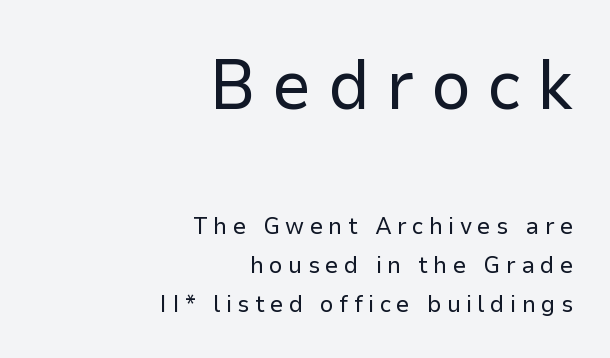
A typesetter would call this heavily tracked-out type. Looks like regular typesetting: each glyph gets only the width it needs. Regarding serifs, this sample does without them. Notice how the stems are strictly vertical — no italics here. Has an underline been added? It has not. Horizontal bands of white between lines are of average thickness.
